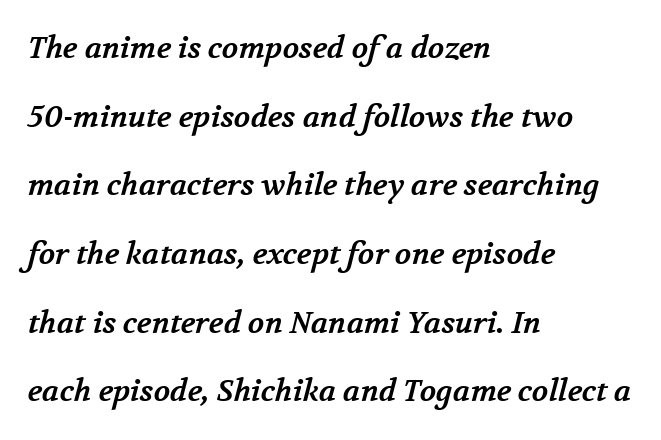
{"serif": "yes", "bold": "yes", "weight": "bold", "width": "normal", "stroke_contrast": "medium", "x_height": "medium", "monospaced": "no", "underline": "no", "align": "left", "line_spacing": "loose", "line_spacing_ratio": 2.29, "letter_spacing": "normal", "letter_spacing_em": 0.0, "glyph_px": 30}
